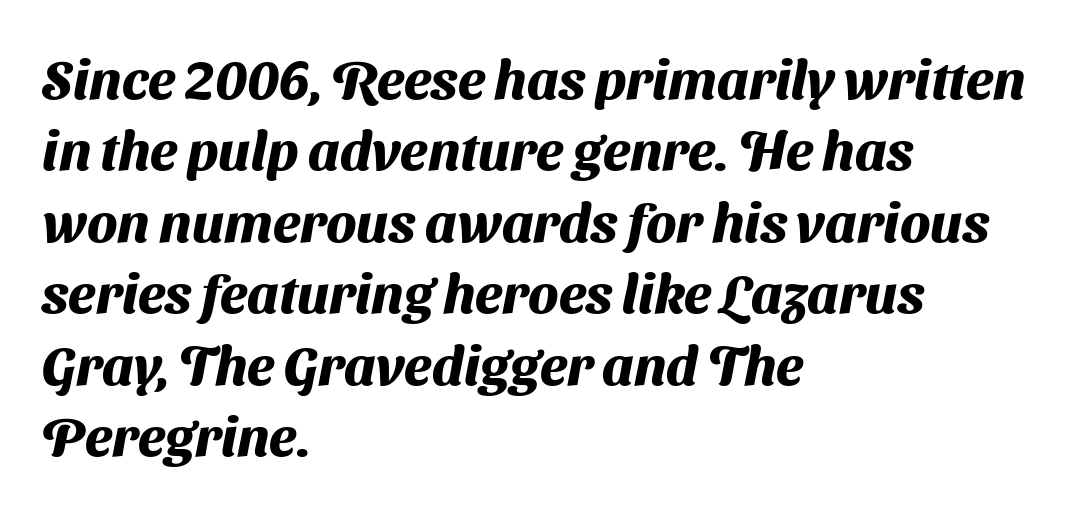
The image shows 55 px heavy sans-serif type; set left-aligned, normal line spacing (1.3x), normal letter spacing, not underlined; medium stroke contrast and a medium x-height.
